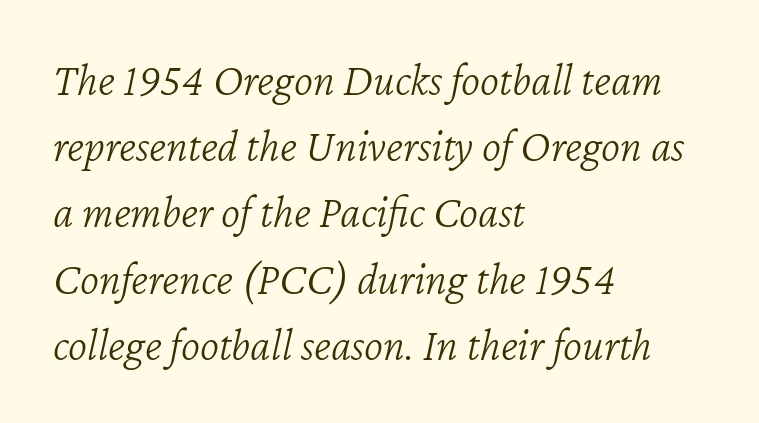
These lines stack with their left ends in a neat column. The specimen omits any rule beneath the text block's lines. Stroke thickness stays within the range of a standard reading face or lighter. One glance says typical: line gaps are just what's usual.
